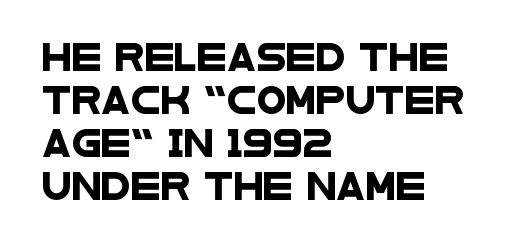
Letters rest on an invisible, unmarked baseline. Leading matches the norm, producing a regular column. Compared with typical body copy, the letter spacing here is the same. All the whitespace from short lines collects on the right.
